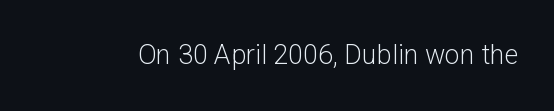
Has an underline been added? It has not. The type is set solid horizontally, with unmodified tracking. The characters are drawn with everyday or finer stroke widths. Every character sits straight up, as roman type does.
